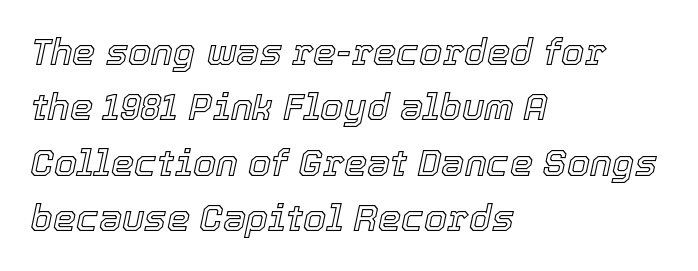
Q: Is the text italic (slanted)? A: Yes, it leans right by about 12 degrees.
Q: Is the text underlined? A: No.
Q: How is the paragraph aligned? A: Left-aligned.
Q: Is the spacing between letters normal or unusually wide? A: Normal.
Q: Is the spacing between lines tight, normal or loose? A: Normal.
Q: Width (condensed, normal, or wide)? A: Normal.
Q: x-height? A: Medium.
Q: Monospaced? A: No.
